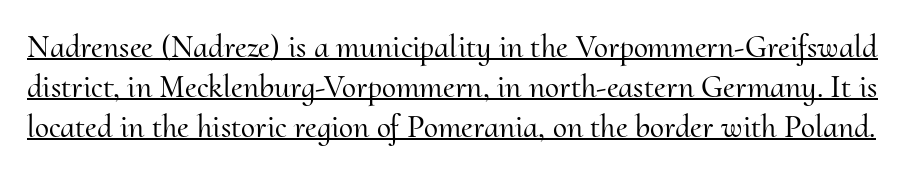
The passage shown is typed in a proportional face where columns would drift. You could call the tracking neutral — neither tight nor loose. Leading matches the norm, producing a regular column. What kind of face is this? One with serifs.
